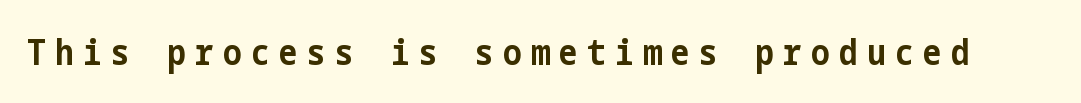
The image shows 35 px bold, condensed sans-serif type, upright; set unusually wide letter spacing (+0.27 em), not underlined; low stroke contrast and a medium x-height.
